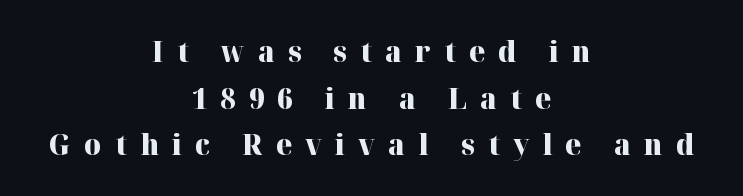
Q: Is the text bold? A: Yes.
Q: Is the text italic (slanted)? A: No, it is upright.
Q: Is the typeface a serif or a sans-serif typeface? A: Serif.
Q: Is the text underlined? A: No.
Q: How is the paragraph aligned? A: Centered.
Q: Is the spacing between letters normal or unusually wide? A: Unusually wide.
Q: Is the spacing between lines tight, normal or loose? A: Normal.
Q: Width (condensed, normal, or wide)? A: Normal.
Q: Stroke contrast? A: High.
Q: x-height? A: Medium.
Q: Monospaced? A: No.
